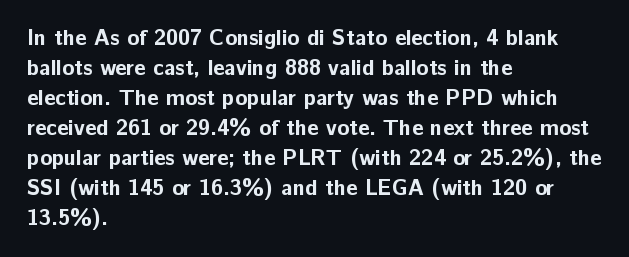
{"italic": "no", "bold": "yes", "underline": "no", "align": "left", "line_spacing": "normal", "line_spacing_ratio": 1.36, "letter_spacing": "normal", "letter_spacing_em": 0.0, "glyph_px": 22}
